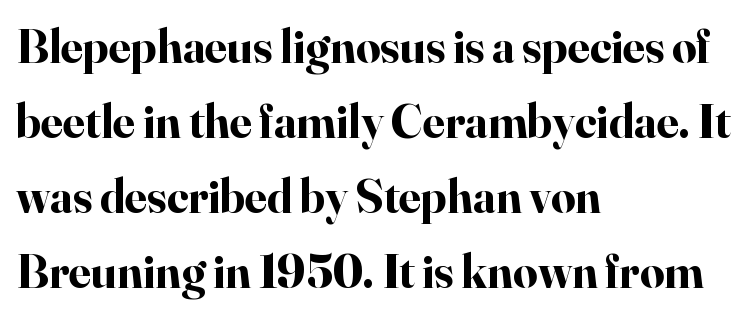
{"serif": "yes", "italic": "no", "bold": "yes", "weight": "bold", "width": "normal", "stroke_contrast": "high", "x_height": "small", "monospaced": "no", "underline": "no", "align": "left", "line_spacing": "normal", "line_spacing_ratio": 1.56, "letter_spacing": "normal", "letter_spacing_em": 0.0, "glyph_px": 48}
